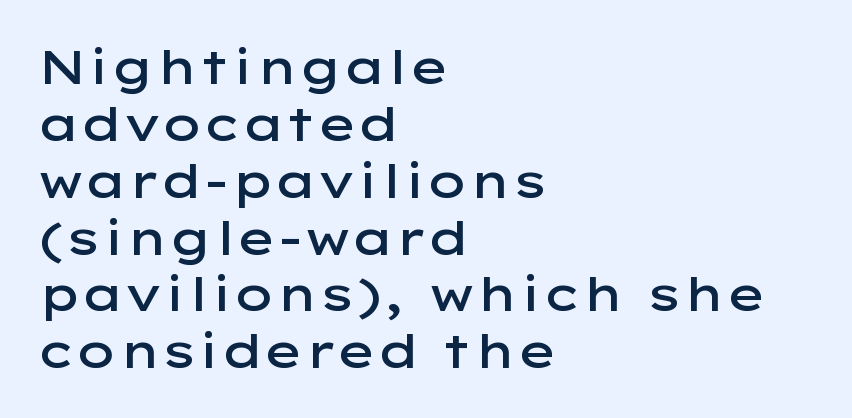
Note the varied advance widths — an 'i' is clearly narrower than an 'm'. Grotesque or geometric, the face here clearly has no serifs. Bold? Not quite — semibold, heavier than regular but stopping short. Observe the ordinary spacing: letters are neighbours, not strangers. Ascenders rise straight up at ninety degrees.
